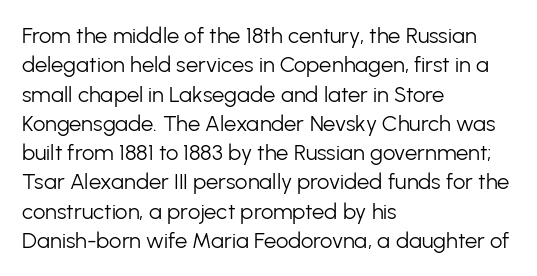
Caption: face not bold, strokes unweighted. Whoever set this chose a conventional vertical rhythm. This sample uses plain, unmodified letter spacing. The lettering stays uniformly vertical, giving the passage a roman look. Rule under the text: the space is simply empty.
